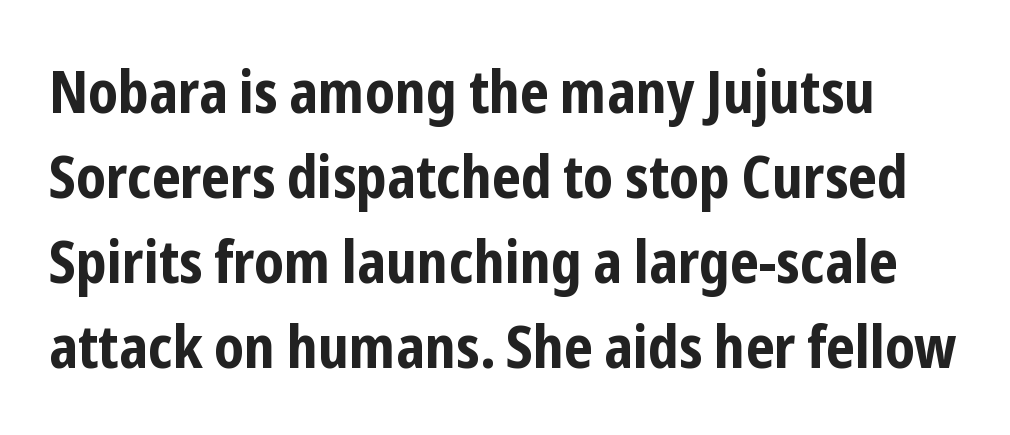
The image shows 59 px bold, condensed sans-serif type, upright; set normal line spacing (1.44x), normal letter spacing, not underlined; low stroke contrast and a medium x-height.
